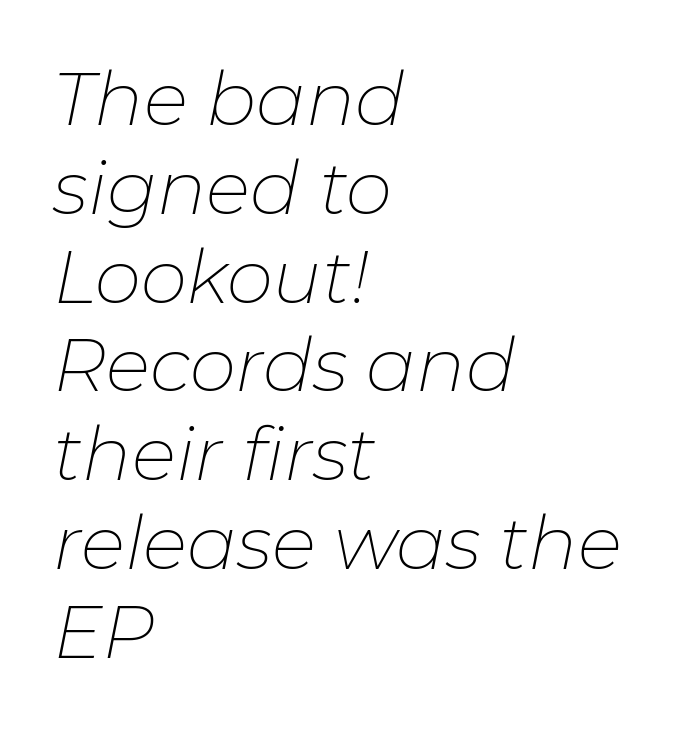
Q: Is the text bold? A: No.
Q: Is the text italic (slanted)? A: Yes, it leans right by about 11 degrees.
Q: Is the text underlined? A: No.
Q: How is the paragraph aligned? A: Left-aligned.
Q: Is the spacing between letters normal or unusually wide? A: Normal.
Q: Width (condensed, normal, or wide)? A: Normal.
Q: Stroke contrast? A: Low.
Q: x-height? A: Medium.
Q: Monospaced? A: No.
